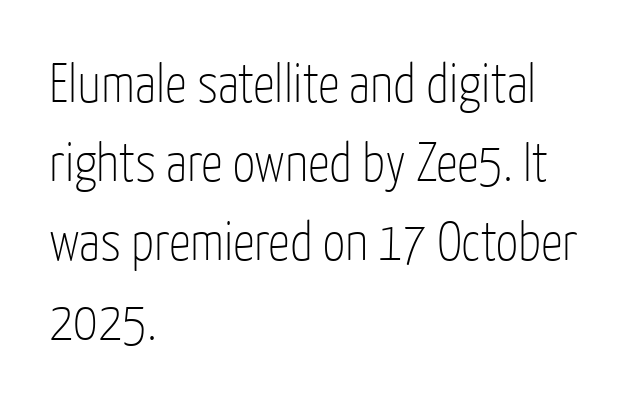
Serifs: no, the terminals of the letterforms are clean. The passage shown stacks its lines at a standard gap. Every character sits straight up, as roman type does. The passage is arranged the way most books set body copy — flush left. Is this a heavy cut? Hardly; it is regular or lighter.
